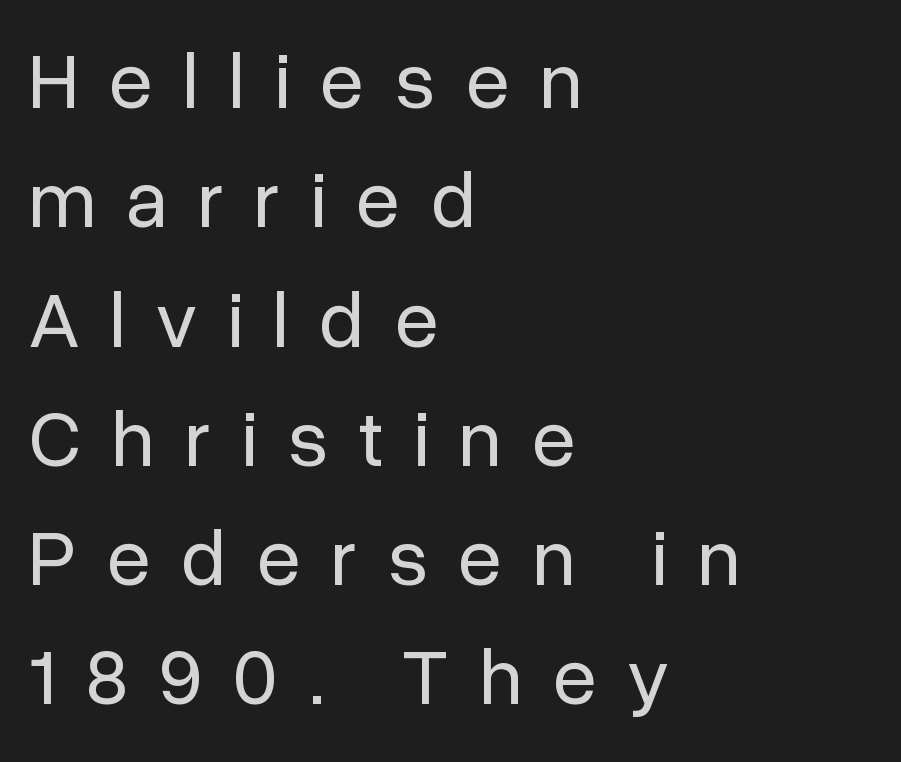
These lines are set flush left with a ragged right edge. These lines have a slow, spaced-out rhythm from letter to letter. Nope, no serifs anywhere on these letters. The area under the type is left untouched.
